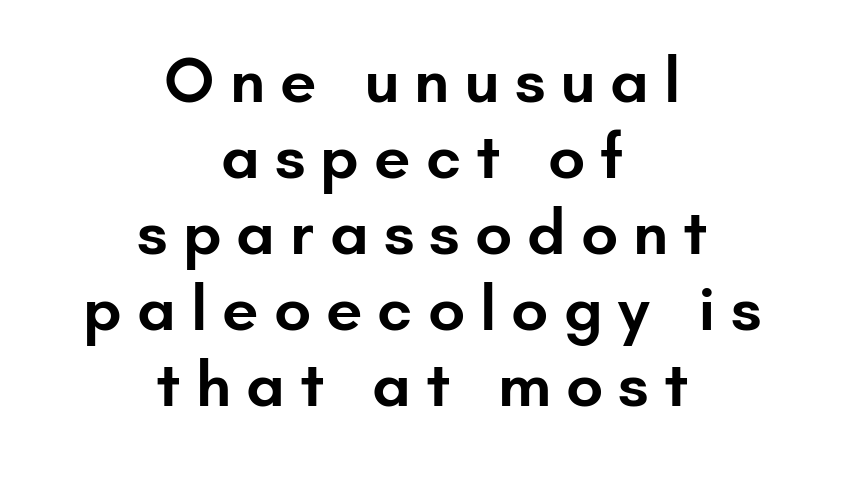
Varying glyph widths throughout — classic text-font behaviour. One-word summary of the alignment: center. Caption: expanded tracking, letters set apart. A sans-serif font was chosen for this passage. The letters stand upright; this is a roman face. The foot of each line stays bare and open.
